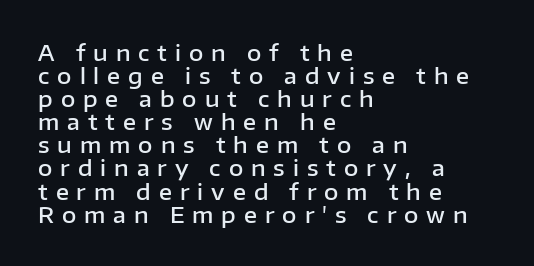
{"italic": "no", "bold": "semi", "underline": "no", "align": "left", "line_spacing": "tight", "line_spacing_ratio": 1.05, "letter_spacing": "wide", "letter_spacing_em": 0.36, "glyph_px": 22}
